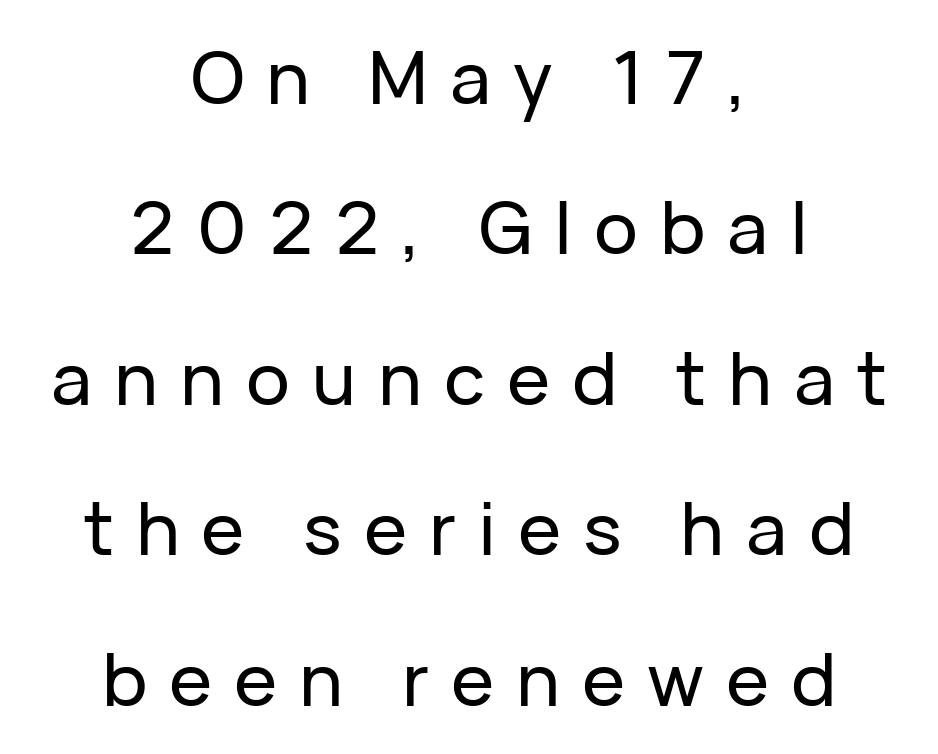
The image shows 73 px sans-serif type, upright; set centered, loose line spacing (2.06x), unusually wide letter spacing (+0.3 em), not underlined; low stroke contrast and a medium x-height.
